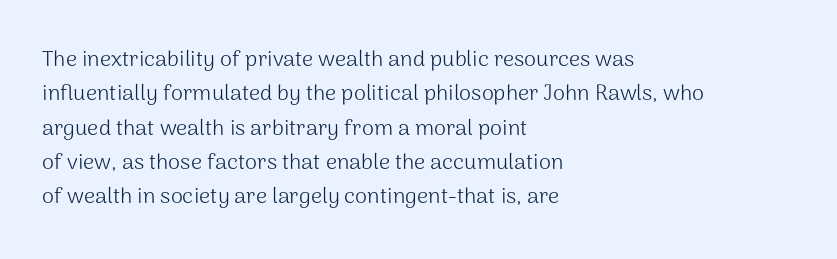
Q: Is the text bold? A: No.
Q: Is the text italic (slanted)? A: No, it is upright.
Q: Is the text underlined? A: No.
Q: How is the paragraph aligned? A: Left-aligned.
Q: Is the spacing between letters normal or unusually wide? A: Normal.
Q: Is the spacing between lines tight, normal or loose? A: Normal.
